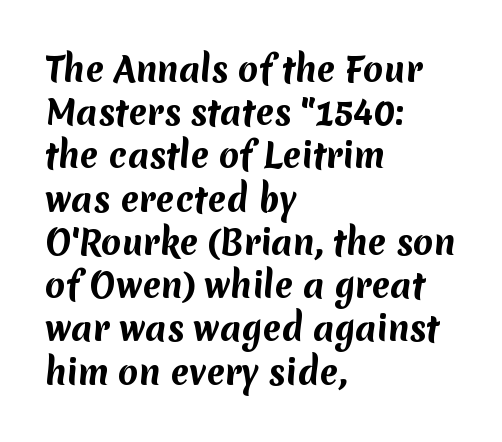
Q: Is the text bold? A: Yes.
Q: Is the typeface a serif or a sans-serif typeface? A: Sans-serif.
Q: Is the text underlined? A: No.
Q: How is the paragraph aligned? A: Left-aligned.
Q: Is the spacing between letters normal or unusually wide? A: Normal.
Q: Is the spacing between lines tight, normal or loose? A: Normal.
Q: Width (condensed, normal, or wide)? A: Normal.
Q: Stroke contrast? A: Medium.
Q: x-height? A: Medium.
Q: Monospaced? A: No.
